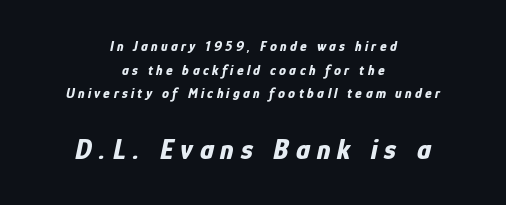
{"italic": "yes", "lean": "right", "slant_degrees": 12, "bold": "yes", "weight": "bold", "width": "condensed", "stroke_contrast": "low", "x_height": "medium", "monospaced": "no", "underline": "no", "align": "center", "line_spacing": "normal", "line_spacing_ratio": 1.69, "letter_spacing": "wide", "letter_spacing_em": 0.24, "larger_block": "second", "size_ratio": 2.07, "glyph_px": 29}
